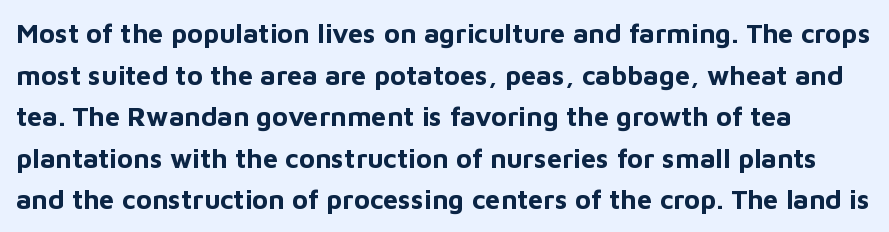
Q: Is the text bold? A: Yes.
Q: Is the text italic (slanted)? A: No, it is upright.
Q: Is the text underlined? A: No.
Q: Is the spacing between letters normal or unusually wide? A: Normal.
Q: Is the spacing between lines tight, normal or loose? A: Normal.
